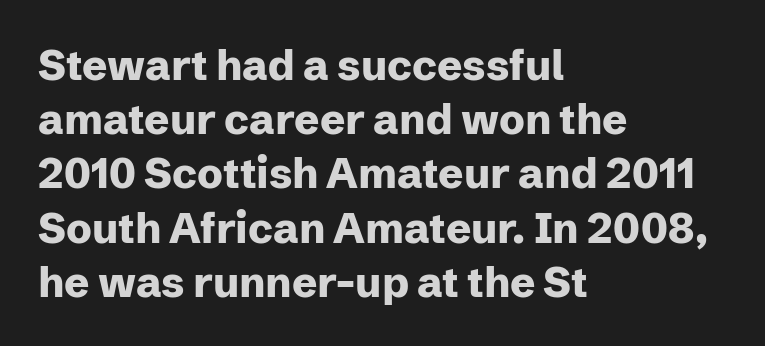
{"serif": "no", "italic": "no", "bold": "yes", "weight": "heavy", "width": "normal", "stroke_contrast": "low", "x_height": "medium", "monospaced": "no", "underline": "no", "align": "left", "line_spacing": "normal", "line_spacing_ratio": 1.29, "letter_spacing": "normal", "letter_spacing_em": 0.0, "glyph_px": 42}
